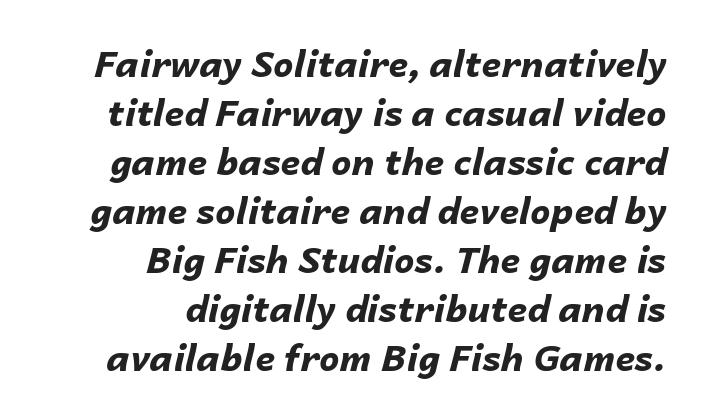
Q: Is the text bold? A: Yes.
Q: Is the text italic (slanted)? A: Yes, it leans right by about 14 degrees.
Q: Is the text underlined? A: No.
Q: How is the paragraph aligned? A: Right-aligned.
Q: Is the spacing between letters normal or unusually wide? A: Normal.
Q: Is the spacing between lines tight, normal or loose? A: Normal.
Q: Width (condensed, normal, or wide)? A: Normal.
Q: Stroke contrast? A: Low.
Q: x-height? A: Medium.
Q: Monospaced? A: No.
